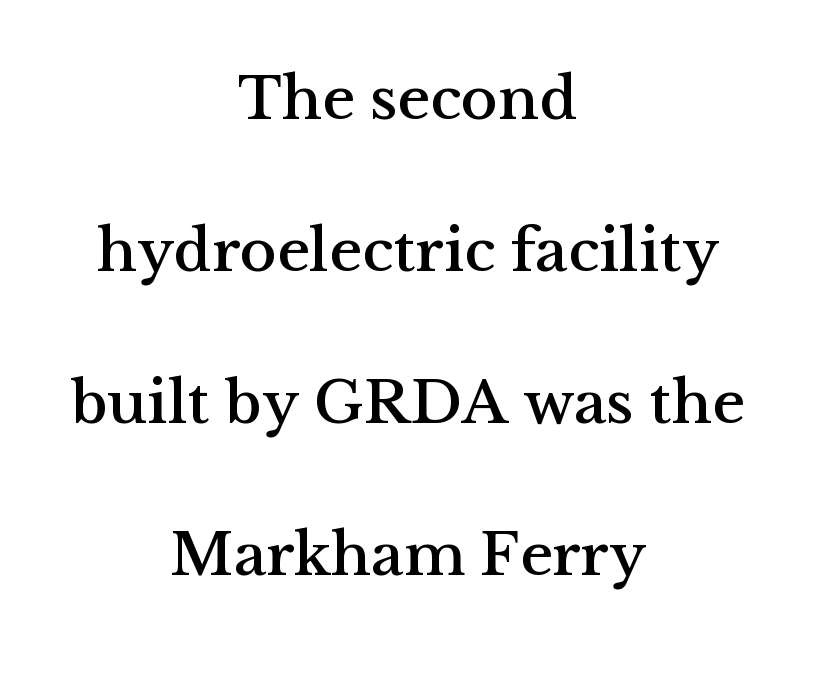
Ordinary non-slanted type is in use. Words float on clear page, feet unadorned. This sample trades compactness for vertical openness between lines. Reading down the block, each line starts at a different indent, mirrored at its end. The tracking reads as untouched default to a designer's eye.
